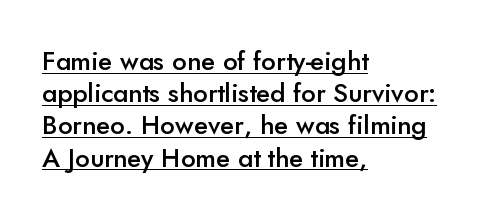
This rendering leaves character spacing at its baseline value. These lines stack with their left ends in a neat column. In terms of posture, this sample is upright. Check the space under the baseline: a stroke is drawn there. Weight check: semibold — heavier than regular, not quite bold.
